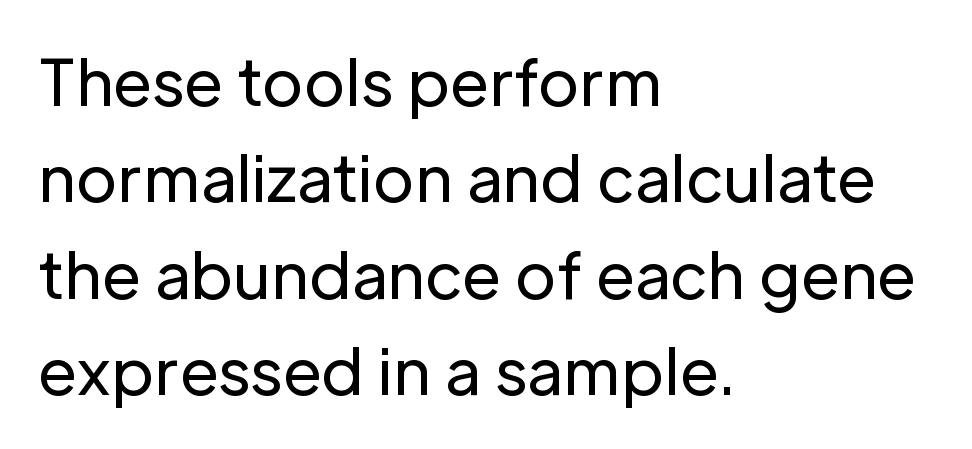
{"serif": "no", "italic": "no", "bold": "no", "weight": "regular", "width": "normal", "stroke_contrast": "low", "x_height": "medium", "monospaced": "no", "underline": "no", "align": "left", "line_spacing": "normal", "line_spacing_ratio": 1.53, "letter_spacing": "normal", "letter_spacing_em": 0.0, "glyph_px": 63}
